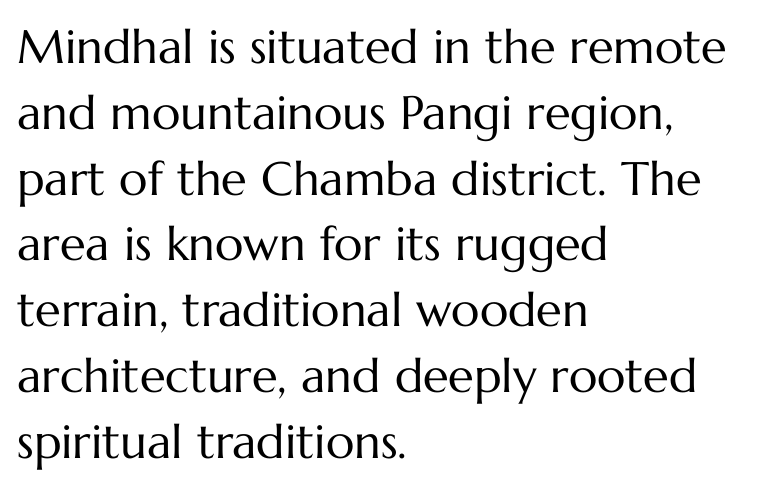
The image shows 47 px regular-weight type, upright; set left-aligned, normal line spacing (1.4x), normal letter spacing, not underlined; medium stroke contrast and a medium x-height.
